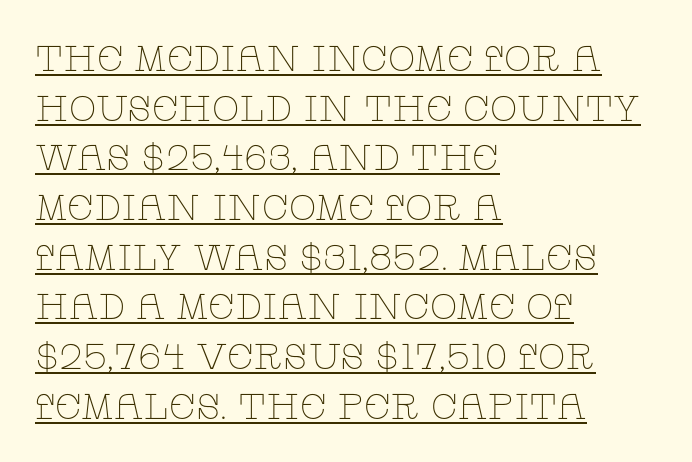
Q: Is the text bold? A: No.
Q: Is the text italic (slanted)? A: No, it is upright.
Q: Is the typeface a serif or a sans-serif typeface? A: Serif.
Q: Is the text underlined? A: Yes.
Q: How is the paragraph aligned? A: Left-aligned.
Q: Is the spacing between letters normal or unusually wide? A: Normal.
Q: Is the spacing between lines tight, normal or loose? A: Normal.
Q: Width (condensed, normal, or wide)? A: Wide.
Q: Stroke contrast? A: Low.
Q: x-height? A: Large.
Q: Monospaced? A: No.
